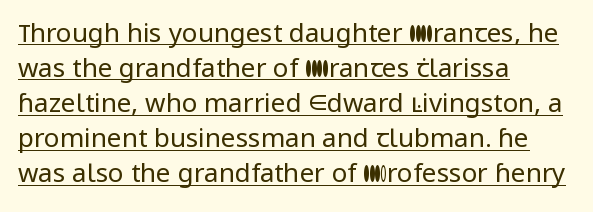
If you measured baseline to baseline, you'd find a middling distance. A continuous stroke trails under the words, as in a hyperlink. This rendering uses left alignment, leaving the right contour irregular. Posture: upright roman. This reads as an unemphasized weight, regular at the heaviest.
